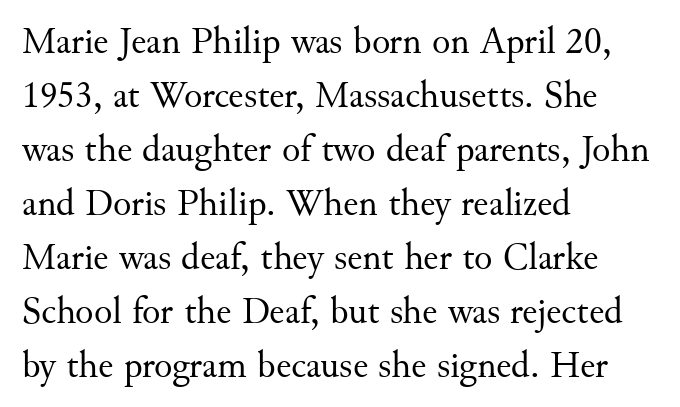
The image shows 38 px regular-weight serif type, upright; set left-aligned, normal line spacing (1.42x), normal letter spacing, not underlined; medium stroke contrast and a small x-height.
